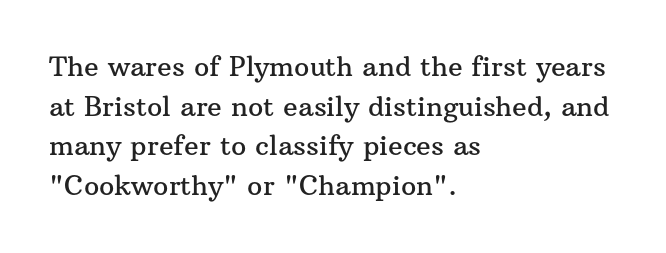
Reading down the column, the eye jumps a familiar distance to each next line. The gaps between neighbouring characters are ordinary and unremarkable. Every character sits straight up, as roman type does. These lines stack with their left ends in a neat column. Bare-footed words on every line.
